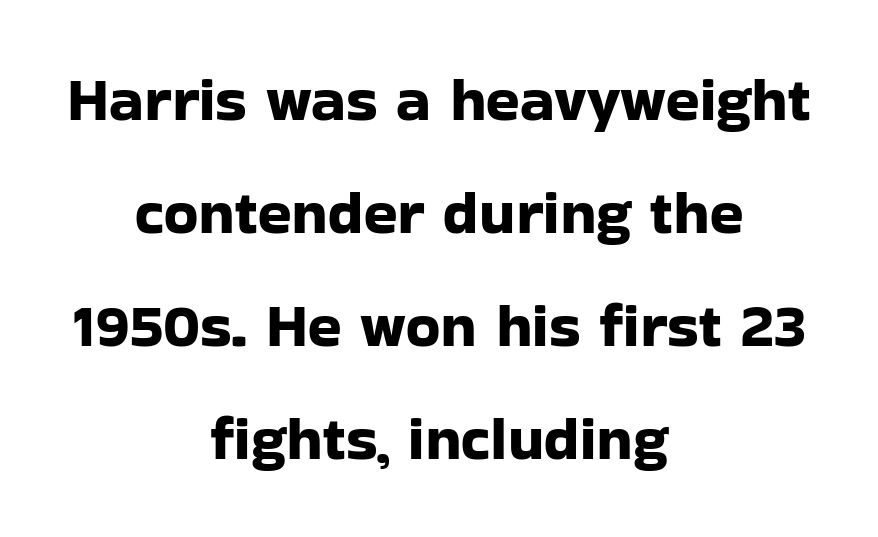
{"serif": "no", "italic": "no", "width": "normal", "stroke_contrast": "low", "x_height": "medium", "monospaced": "no", "underline": "no", "align": "center", "line_spacing_ratio": 1.82, "letter_spacing": "normal", "letter_spacing_em": 0.0, "glyph_px": 62}
